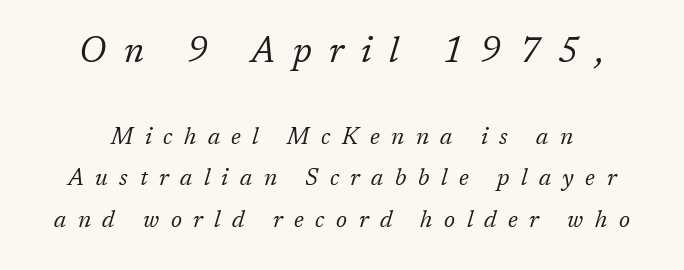
{"serif": "yes", "italic": "yes", "lean": "right", "slant_degrees": 17, "bold": "no", "weight": "regular", "width": "normal", "stroke_contrast": "low", "x_height": "medium", "monospaced": "no", "underline": "no", "line_spacing_ratio": 1.8, "letter_spacing": "wide", "letter_spacing_em": 0.5, "larger_block": "first", "size_ratio": 1.52, "glyph_px": 35}
